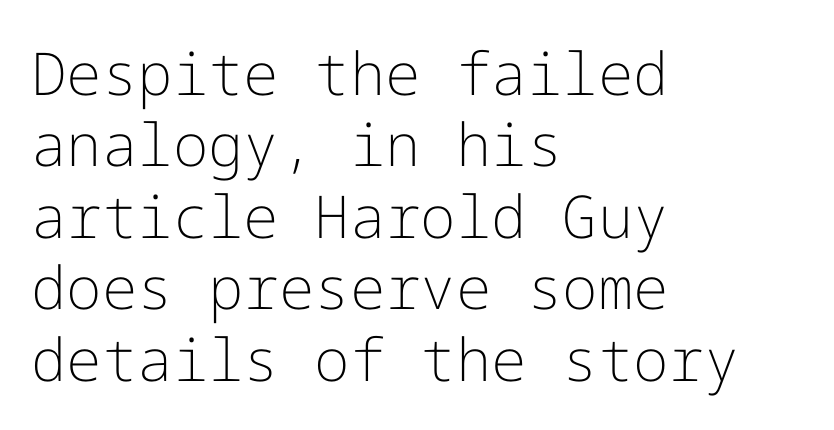
{"serif": "no", "italic": "no", "bold": "no", "weight": "light", "width": "normal", "stroke_contrast": "low", "x_height": "medium", "underline": "no", "align": "left", "line_spacing_ratio": 1.21, "letter_spacing": "normal", "letter_spacing_em": 0.0, "glyph_px": 59}
